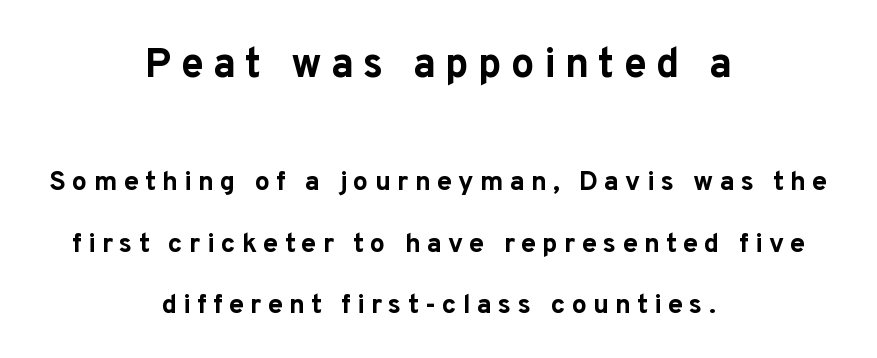
The image shows 41 px bold sans-serif type, upright; set centered, loose line spacing (2.29x), unusually wide letter spacing (+0.23 em), not underlined; the first (top) block is 1.52x larger; low stroke contrast and a medium x-height.
